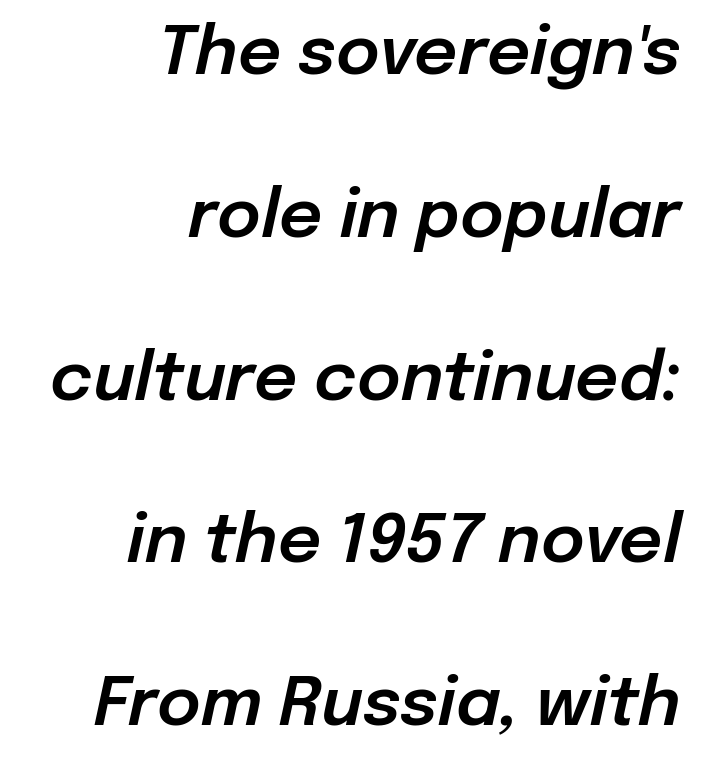
The image shows 67 px text type, italic (leaning right); set right-aligned, loose line spacing (2.43x), normal letter spacing, not underlined; low stroke contrast and a medium x-height.
